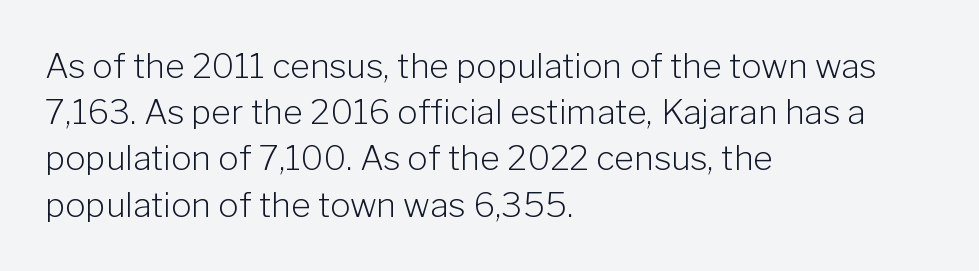
Here the designer chose a conventional face with non-uniform glyph widths. Compared with typical body copy, the letter spacing here is the same. Visually the block forms a straight wall on the left and a jagged coastline on the right. This sample keeps an unexceptional amount of space between lines. Stems here are at most as thick as an everyday book face.
